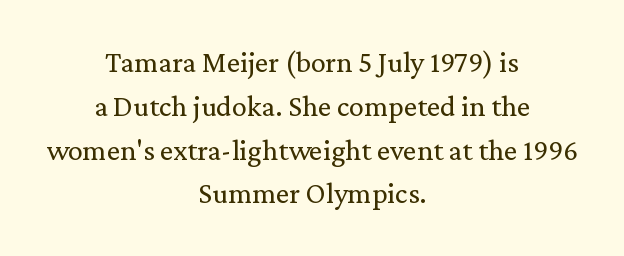
{"serif": "yes", "italic": "no", "bold": "no", "weight": "regular", "width": "normal", "stroke_contrast": "low", "x_height": "medium", "monospaced": "no", "underline": "no", "align": "center", "line_spacing": "normal", "line_spacing_ratio": 1.46, "letter_spacing": "normal", "letter_spacing_em": 0.0, "glyph_px": 30}
